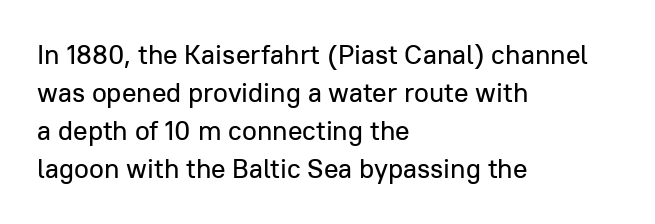
The image shows 27 px text type, upright; set left-aligned, normal line spacing (1.41x), normal letter spacing, not underlined.
